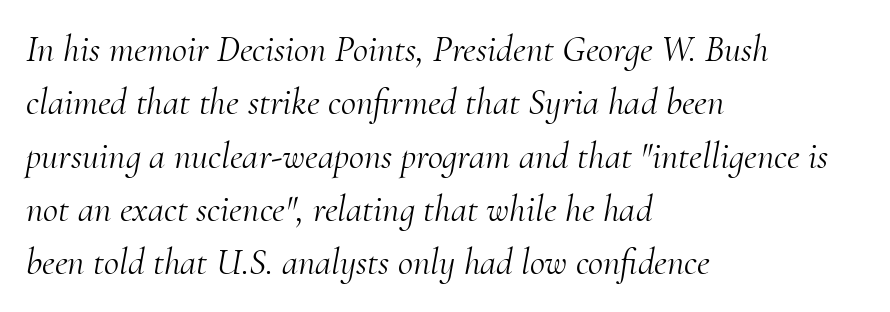
The image shows 37 px light serif type, italic (leaning right); set left-aligned, normal line spacing (1.44x), normal letter spacing, not underlined; medium stroke contrast and a small x-height.
